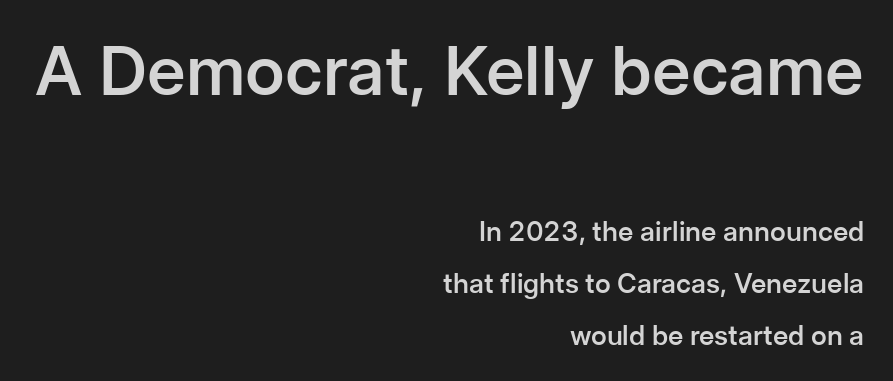
The image shows 68 px semibold sans-serif type, upright; set right-aligned, loose line spacing (1.92x), normal letter spacing, not underlined; the first (top) block is 2.52x larger; low stroke contrast and a medium x-height.
